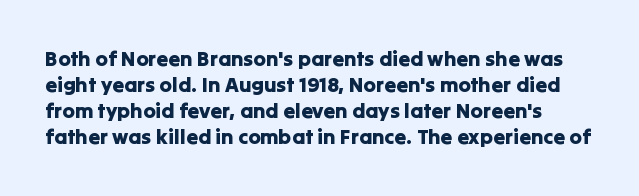
{"italic": "no", "underline": "no", "line_spacing_ratio": 1.24, "letter_spacing": "normal", "letter_spacing_em": 0.0, "glyph_px": 21}
